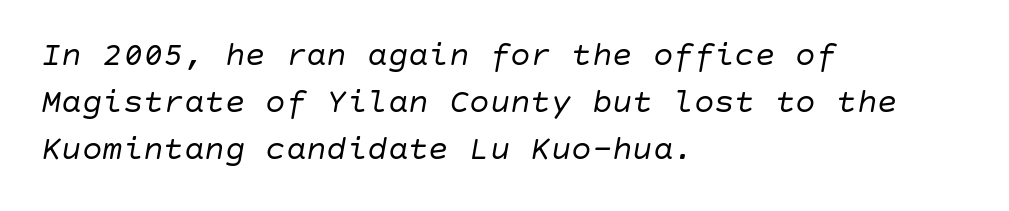
{"italic": "yes", "lean": "right", "slant_degrees": 10, "bold": "no", "weight": "regular", "width": "normal", "stroke_contrast": "low", "x_height": "large", "underline": "no", "align": "left", "line_spacing": "normal", "line_spacing_ratio": 1.38, "letter_spacing": "normal", "letter_spacing_em": 0.0, "glyph_px": 34}
